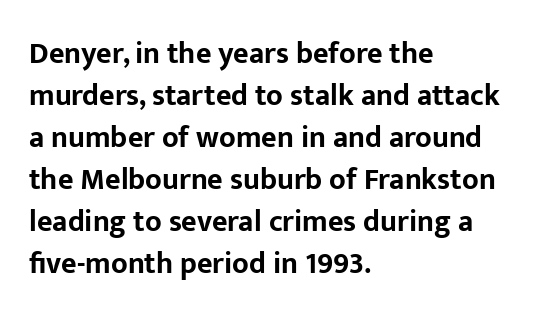
{"serif": "no", "italic": "no", "bold": "yes", "weight": "bold", "width": "normal", "stroke_contrast": "low", "x_height": "medium", "monospaced": "no", "underline": "no", "align": "left", "line_spacing": "normal", "line_spacing_ratio": 1.4, "letter_spacing": "normal", "letter_spacing_em": 0.0, "glyph_px": 30}
